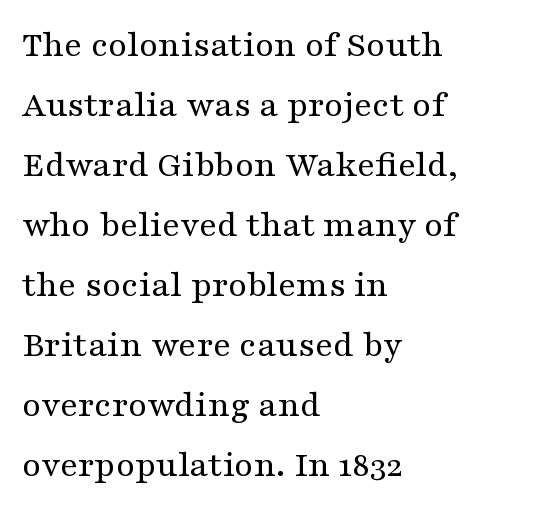
{"serif": "yes", "italic": "no", "bold": "no", "weight": "regular", "width": "wide", "stroke_contrast": "medium", "x_height": "medium", "monospaced": "no", "underline": "no", "align": "left", "line_spacing": "normal", "line_spacing_ratio": 1.58, "letter_spacing": "normal", "letter_spacing_em": 0.0, "glyph_px": 38}
